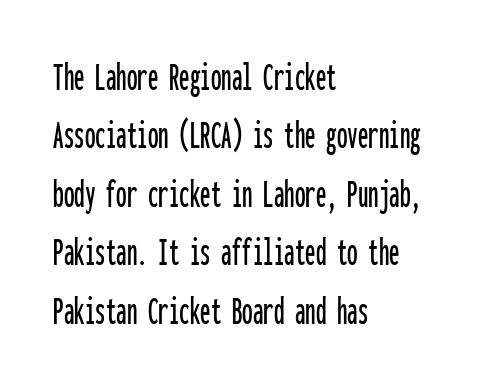
Q: Is the text italic (slanted)? A: No, it is upright.
Q: Is the typeface a serif or a sans-serif typeface? A: Sans-serif.
Q: Is the text underlined? A: No.
Q: How is the paragraph aligned? A: Left-aligned.
Q: Is the spacing between letters normal or unusually wide? A: Normal.
Q: Is the spacing between lines tight, normal or loose? A: Normal.
Q: Width (condensed, normal, or wide)? A: Condensed.
Q: Stroke contrast? A: Low.
Q: x-height? A: Medium.
Q: Monospaced? A: Yes.
